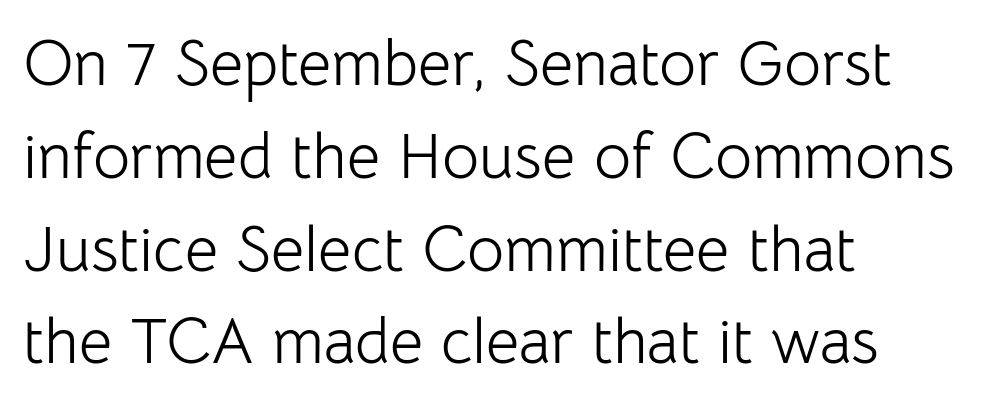
Q: Is the text bold? A: No.
Q: Is the text italic (slanted)? A: No, it is upright.
Q: Is the typeface a serif or a sans-serif typeface? A: Sans-serif.
Q: Is the text underlined? A: No.
Q: How is the paragraph aligned? A: Left-aligned.
Q: Is the spacing between letters normal or unusually wide? A: Normal.
Q: Is the spacing between lines tight, normal or loose? A: Normal.
Q: Width (condensed, normal, or wide)? A: Normal.
Q: Stroke contrast? A: Low.
Q: x-height? A: Medium.
Q: Monospaced? A: No.
